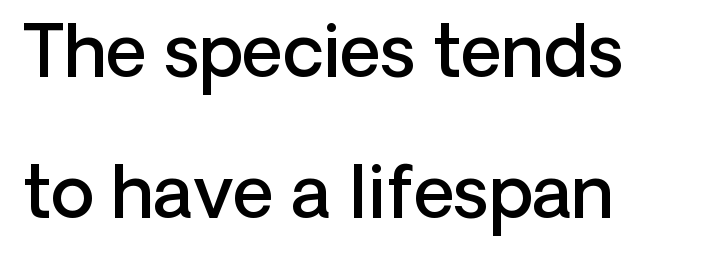
The font's upright variant was chosen for this text. These lines are rendered in a variable-pitch font. Teacher's note: observe the even left margin — that is flush-left alignment. The block of text is sparse from top to bottom, with ample space between rows. The characters look somewhat weighty, a semibold short of true bold.
